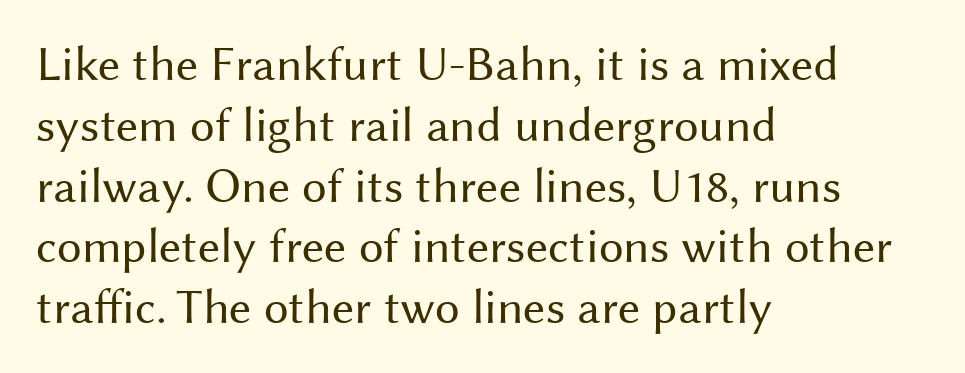
Here the designer chose a conventional face with non-uniform glyph widths. These glyphs show unthickened strokes, regular width or finer. The letters stand straight up with perfectly vertical stems. Typographically, this falls in the sans-serif category. Students, note that the glyphs here touch the page at normal intervals. Leftover space on each line is placed entirely after the last word.
